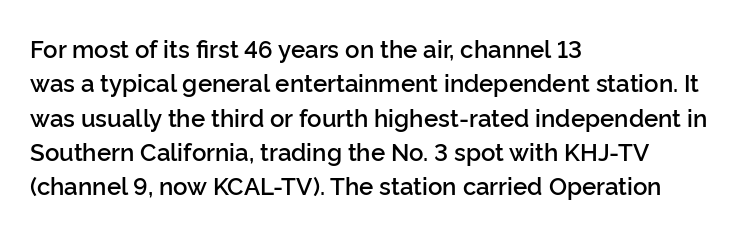
{"italic": "no", "bold": "semi", "underline": "no", "align": "left", "line_spacing": "normal", "line_spacing_ratio": 1.43, "letter_spacing": "normal", "letter_spacing_em": 0.0, "glyph_px": 24}
